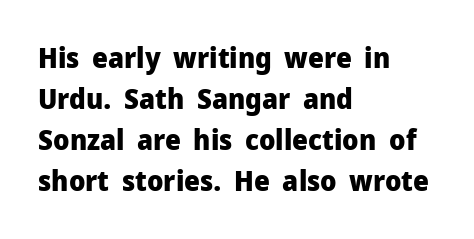
Each glyph is drawn with heavy, bold strokes. Any mark beneath the type? The region is blank. No extra tracking has been applied to these lines. Type style note: lacks serifs.
